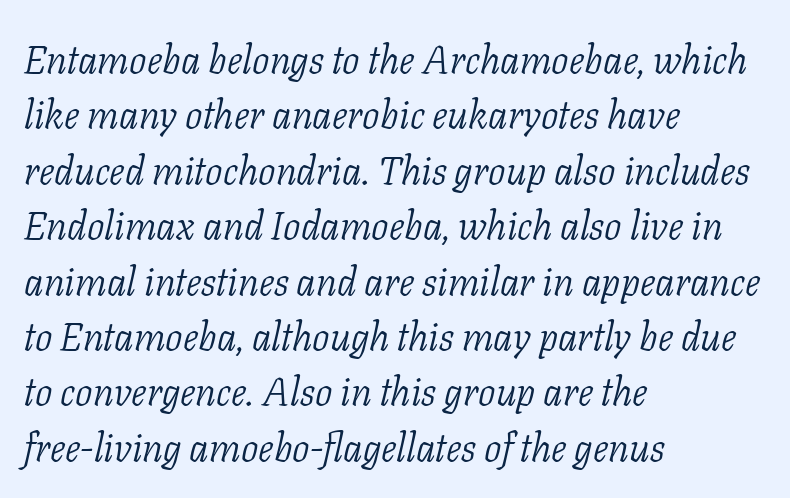
{"serif": "yes", "italic": "yes", "lean": "right", "slant_degrees": 11, "bold": "no", "weight": "light", "width": "normal", "stroke_contrast": "low", "x_height": "medium", "monospaced": "no", "underline": "no", "align": "left", "line_spacing": "normal", "line_spacing_ratio": 1.42, "letter_spacing": "normal", "letter_spacing_em": 0.0, "glyph_px": 39}
